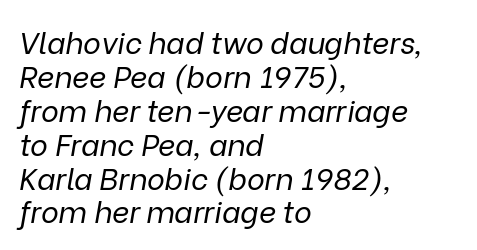
{"italic": "yes", "lean": "right", "slant_degrees": 9, "bold": "no", "weight": "regular", "width": "normal", "stroke_contrast": "low", "x_height": "medium", "monospaced": "no", "underline": "no", "align": "left", "line_spacing": "tight", "line_spacing_ratio": 1.13, "letter_spacing": "normal", "letter_spacing_em": 0.0, "glyph_px": 30}
